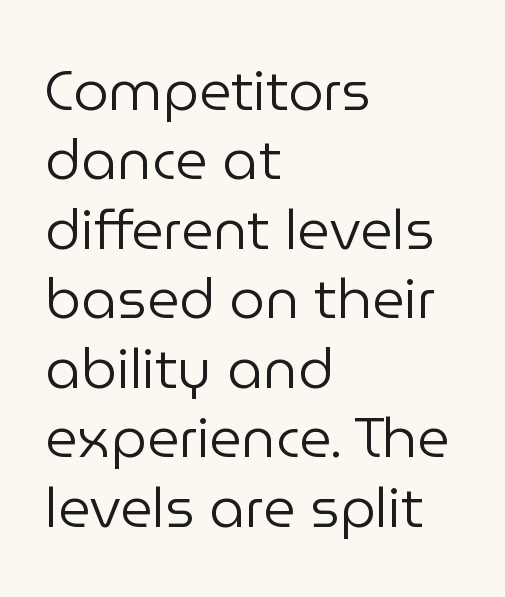
Q: Is the text bold? A: No.
Q: Is the text italic (slanted)? A: No, it is upright.
Q: Is the typeface a serif or a sans-serif typeface? A: Sans-serif.
Q: Is the text underlined? A: No.
Q: How is the paragraph aligned? A: Left-aligned.
Q: Is the spacing between letters normal or unusually wide? A: Normal.
Q: Width (condensed, normal, or wide)? A: Normal.
Q: Stroke contrast? A: Low.
Q: x-height? A: Medium.
Q: Monospaced? A: No.
